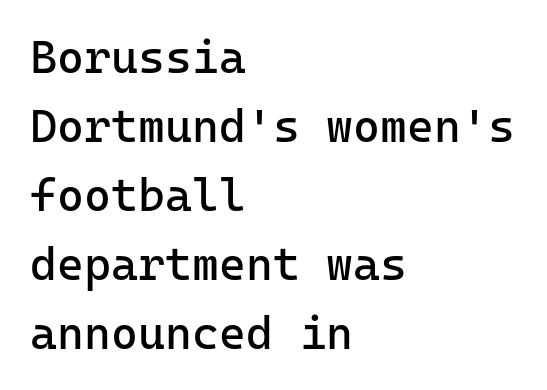
The strokes carry an ordinary text weight at most. Compared with typical body copy, the letter spacing here is the same. The ragged edge is on the right, which tells us the setting is flush left. Observe the absence of serifs on each vertical stroke in this sample. Regular leading. Each letter, wide or thin by design, is forced into the same width here.
